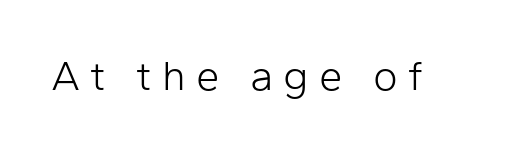
{"serif": "no", "italic": "no", "bold": "no", "weight": "light", "width": "normal", "stroke_contrast": "low", "x_height": "medium", "monospaced": "no", "underline": "no", "letter_spacing": "wide", "letter_spacing_em": 0.24, "glyph_px": 42}
